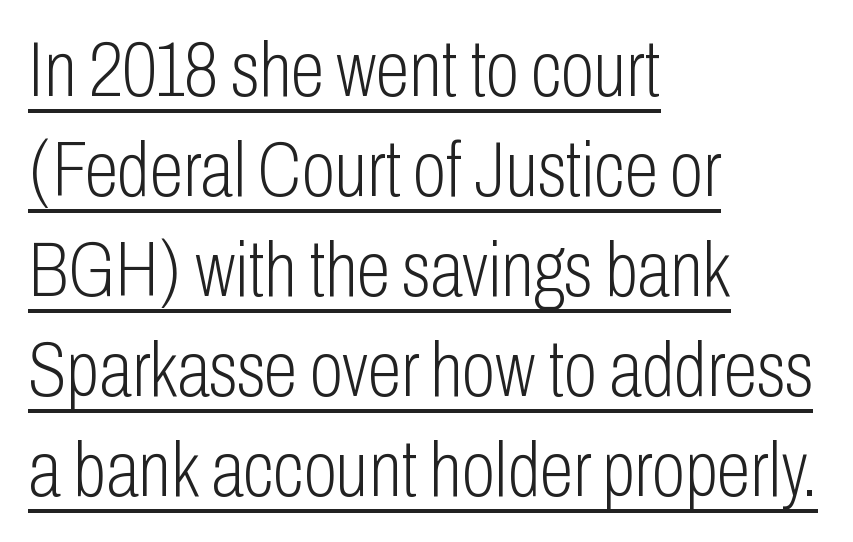
Q: Is the text bold? A: No.
Q: Is the text italic (slanted)? A: No, it is upright.
Q: Is the typeface a serif or a sans-serif typeface? A: Sans-serif.
Q: Is the text underlined? A: Yes.
Q: How is the paragraph aligned? A: Left-aligned.
Q: Is the spacing between letters normal or unusually wide? A: Normal.
Q: Is the spacing between lines tight, normal or loose? A: Normal.
Q: Width (condensed, normal, or wide)? A: Condensed.
Q: Stroke contrast? A: Low.
Q: x-height? A: Medium.
Q: Monospaced? A: No.
